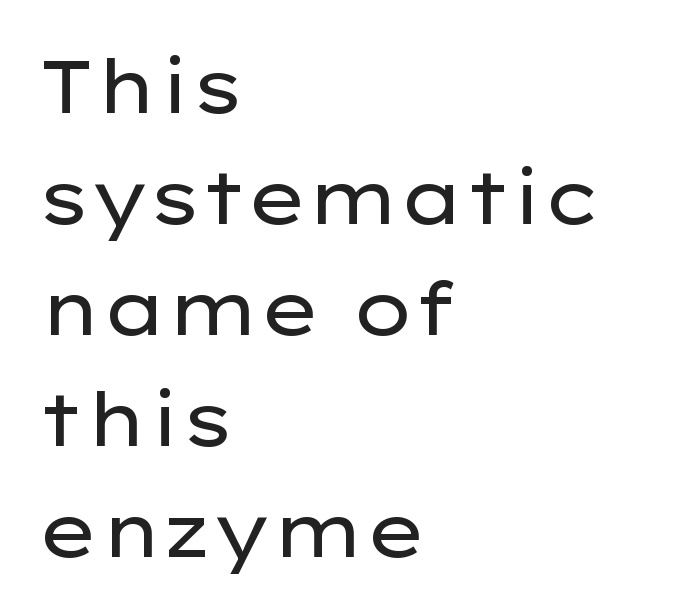
Style check: upright. The face used here is rendered with its standard letterfit. Interline gaps are of average width in this sample. Caption: face not bold, strokes unweighted.
